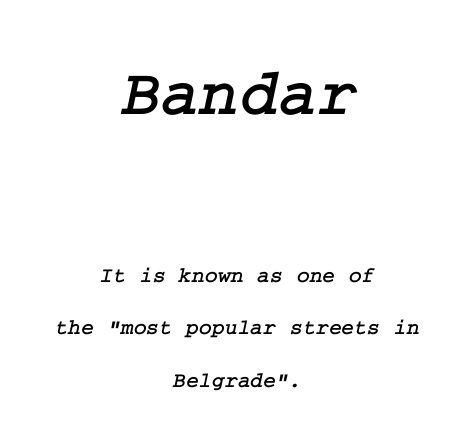
Q: Is the typeface a serif or a sans-serif typeface? A: Serif.
Q: Is the text underlined? A: No.
Q: How is the paragraph aligned? A: Centered.
Q: Is the spacing between letters normal or unusually wide? A: Normal.
Q: Is the spacing between lines tight, normal or loose? A: Loose.
Q: Which block of text is set in a larger size, the first (top) or the second (bottom)? A: The first (top) one.
Q: Width (condensed, normal, or wide)? A: Normal.
Q: Stroke contrast? A: Low.
Q: x-height? A: Medium.
